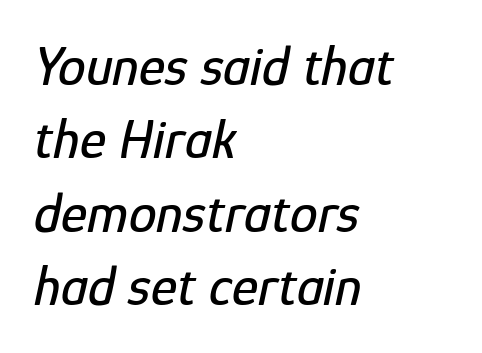
{"italic": "yes", "lean": "right", "slant_degrees": 12, "width": "condensed", "stroke_contrast": "low", "x_height": "medium", "monospaced": "no", "underline": "no", "align": "left", "line_spacing": "normal", "line_spacing_ratio": 1.31, "letter_spacing": "normal", "letter_spacing_em": 0.0, "glyph_px": 56}
